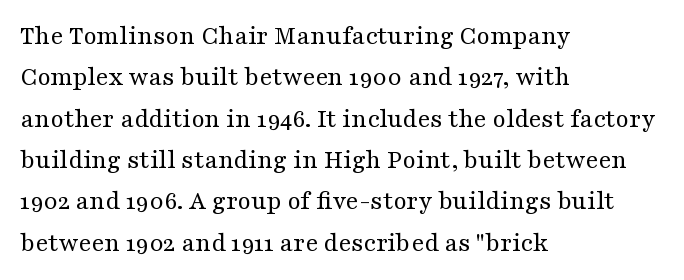
In terms of leading, this rendering sits right in the middle. The lettering stays uniformly vertical, giving the passage a roman look. Decoration check: the copy has no underline. The passage shown is not bold in any degree. How are the letters spaced? Ordinarily, with no added tracking.
